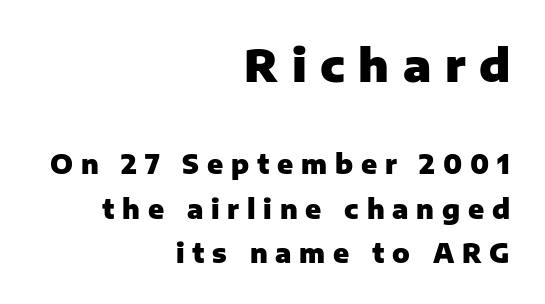
Check under the words: just untouched page. Italic? Not at all — the glyphs are vertical. Compared with typical paragraphs, the rows here are spaced about the same. Of the two passages, the one on top uses the larger point size.
